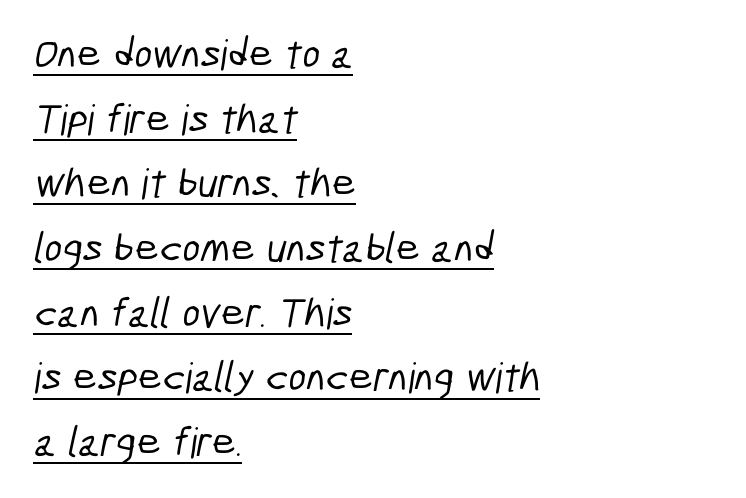
Emphasis is given by a line drawn under the lettering. Regarding leading, the lines here are spaced in the standard way. This rendering uses left alignment, leaving the right contour irregular. To sum up the face: it is a sans, with no serifs. How are the letters spaced? Ordinarily, with no added tracking.
